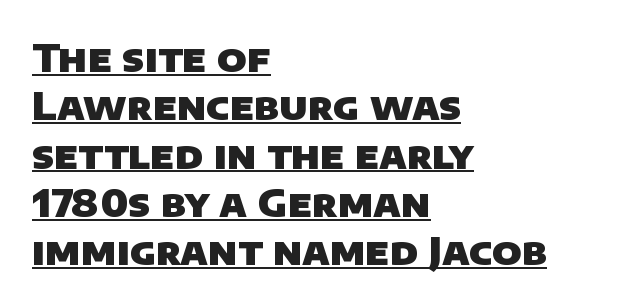
The font family rendered here belongs to the sans-serif group. The rag falls on the right side of this text block. Quick note: underline on. Weight check: bold — yes, fully. The rendering uses a moderate line-height, typical for paragraphs. A typesetter would call this proportional, since set widths differ per character.
